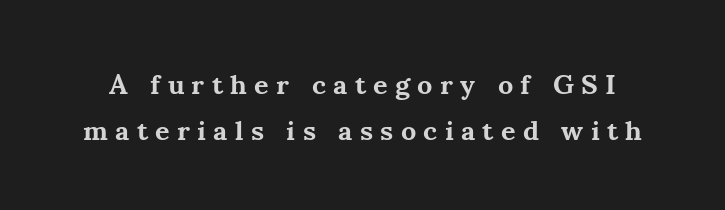
{"serif": "yes", "italic": "no", "bold": "yes", "weight": "bold", "width": "normal", "stroke_contrast": "medium", "x_height": "small", "monospaced": "no", "underline": "no", "line_spacing": "normal", "line_spacing_ratio": 1.66, "letter_spacing": "wide", "letter_spacing_em": 0.26, "glyph_px": 28}
